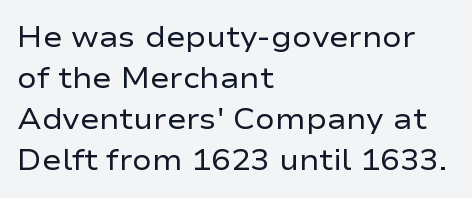
The image shows 29 px regular-weight, wide sans-serif type, upright; set left-aligned, normal line spacing (1.41x), normal letter spacing, not underlined; low stroke contrast and a medium x-height.
